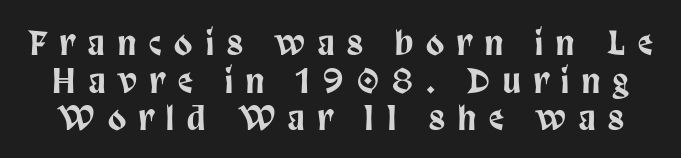
Q: Is the text italic (slanted)? A: No, it is upright.
Q: Is the typeface a serif or a sans-serif typeface? A: Sans-serif.
Q: Is the text underlined? A: No.
Q: Is the spacing between letters normal or unusually wide? A: Unusually wide.
Q: Is the spacing between lines tight, normal or loose? A: Tight.
Q: Width (condensed, normal, or wide)? A: Condensed.
Q: Stroke contrast? A: Low.
Q: x-height? A: Large.
Q: Monospaced? A: No.
